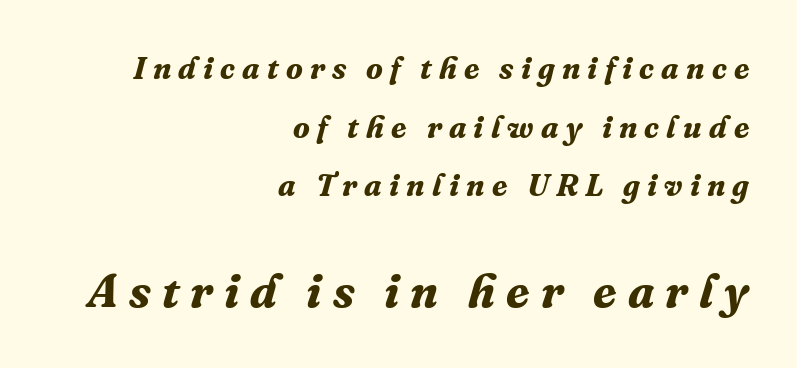
{"serif": "yes", "italic": "yes", "lean": "right", "slant_degrees": 16, "bold": "yes", "weight": "bold", "width": "normal", "stroke_contrast": "medium", "x_height": "medium", "monospaced": "no", "underline": "no", "align": "right", "line_spacing_ratio": 1.89, "letter_spacing": "wide", "letter_spacing_em": 0.23, "larger_block": "second", "size_ratio": 1.52, "glyph_px": 47}
